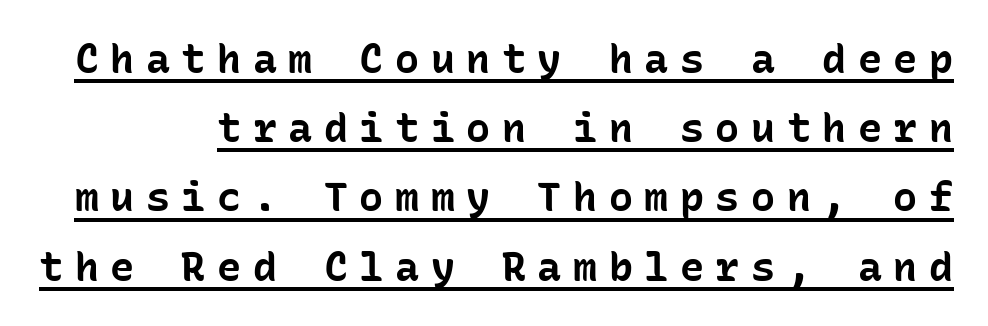
Q: Is the text bold? A: Yes.
Q: Is the text italic (slanted)? A: No, it is upright.
Q: Is the typeface a serif or a sans-serif typeface? A: Sans-serif.
Q: Is the text underlined? A: Yes.
Q: Is the spacing between letters normal or unusually wide? A: Unusually wide.
Q: Width (condensed, normal, or wide)? A: Normal.
Q: Stroke contrast? A: Low.
Q: x-height? A: Medium.
Q: Monospaced? A: Yes.
